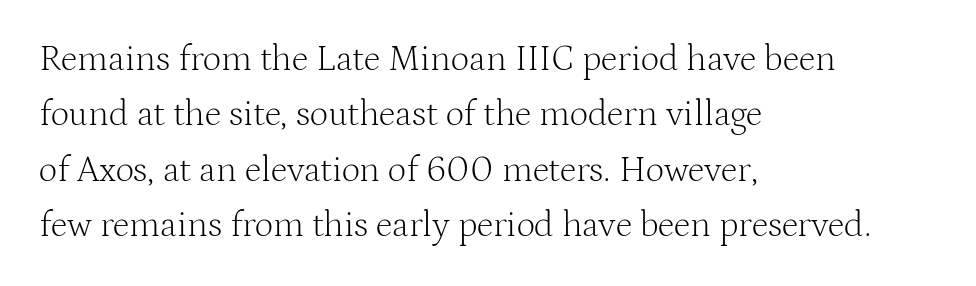
The image shows 36 px light serif type, upright; set left-aligned, normal line spacing (1.54x), normal letter spacing, not underlined; medium stroke contrast and a medium x-height.
